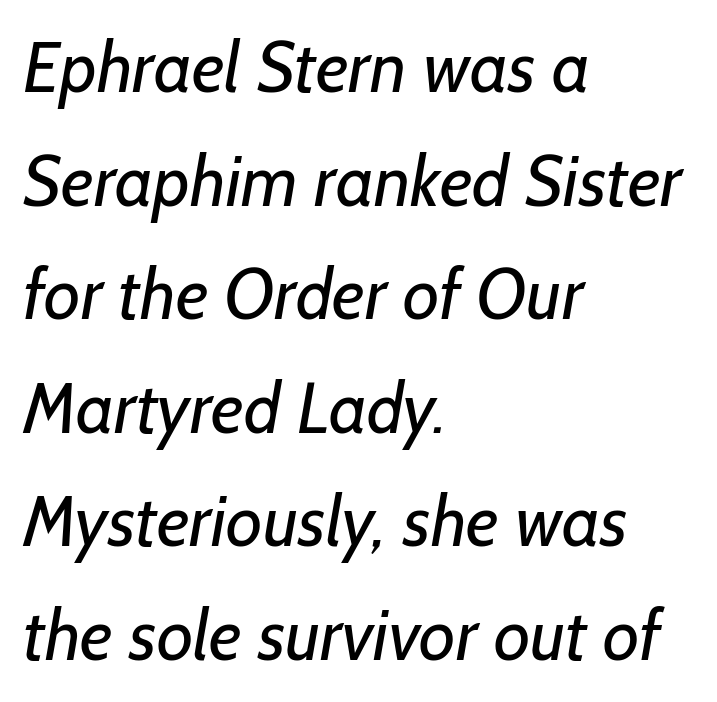
The image shows 71 px regular-weight sans-serif type; set left-aligned, normal line spacing (1.6x), normal letter spacing, not underlined; low stroke contrast and a medium x-height.
